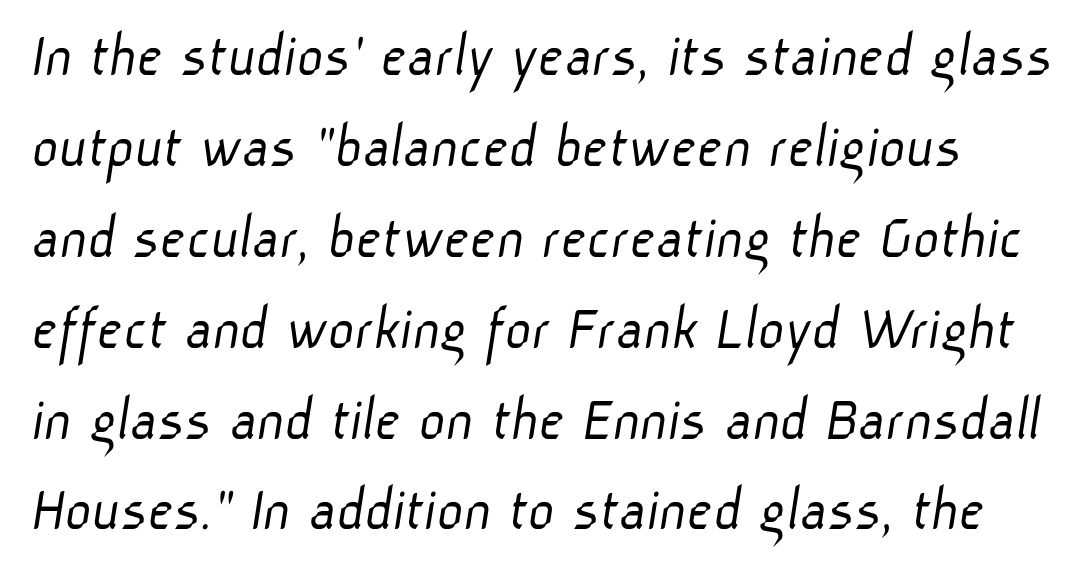
The letters sit at their default tracking, neither squeezed nor spread. The glyphs are unaccompanied by any horizontal stroke below them. The text was rendered using a sans face with plain stroke endings. The face used here is proportionally spaced, like ordinary book or web type.
